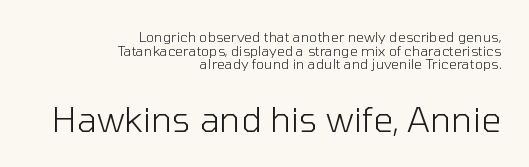
The image shows 35 px light sans-serif type, upright; set right-aligned, tight line spacing (0.97x), normal letter spacing, not underlined; the second (bottom) block is 2.5x larger; low stroke contrast and a medium x-height.
